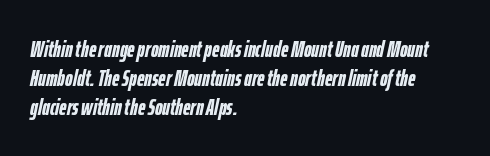
The image shows 23 px bold type, italic (leaning right); set left-aligned, normal line spacing (1.26x), normal letter spacing, not underlined.
